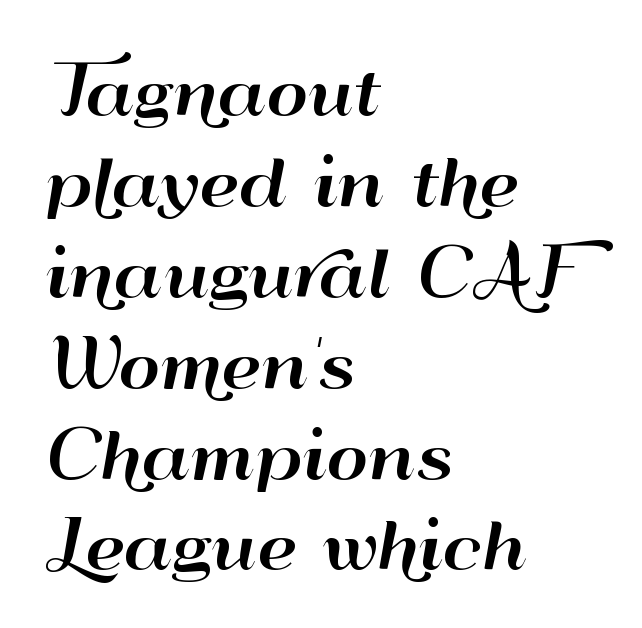
{"serif": "no", "width": "wide", "stroke_contrast": "high", "x_height": "small", "monospaced": "no", "underline": "no", "align": "left", "line_spacing": "normal", "line_spacing_ratio": 1.42, "letter_spacing": "normal", "letter_spacing_em": 0.0, "glyph_px": 64}
